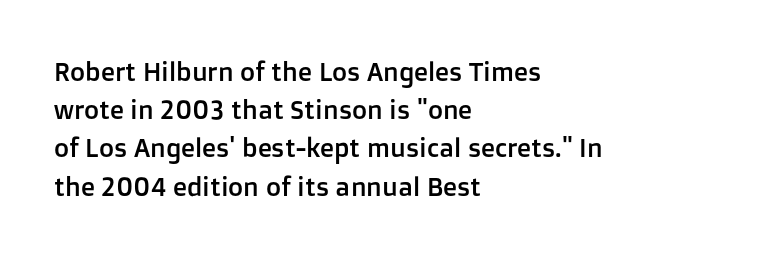
Glance below the letters and you will spot only blank space. Interline gaps are of average width in this sample. The type sits square on the baseline with zero lean. The text block is weighted toward the left margin, trailing off unevenly rightward. These lines keep a tight, regular rhythm from letter to letter.
